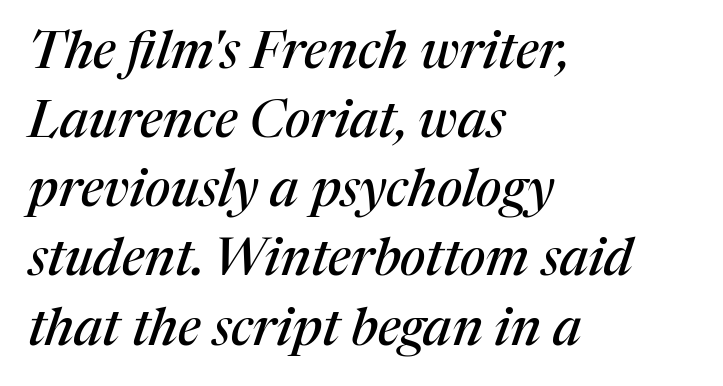
Looking at the ascenders, they clearly lean. Notice how descenders clear the ascenders below comfortably — that's standard leading. The string is rendered with underlining switched off. This rendering leaves character spacing at its baseline value.
